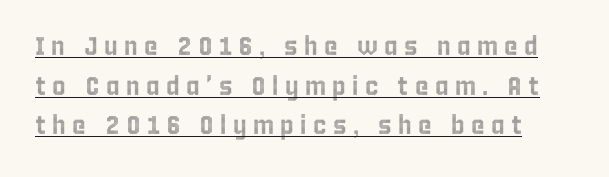
Q: Is the text italic (slanted)? A: No, it is upright.
Q: Is the text underlined? A: Yes.
Q: Is the spacing between letters normal or unusually wide? A: Unusually wide.
Q: Is the spacing between lines tight, normal or loose? A: Normal.
